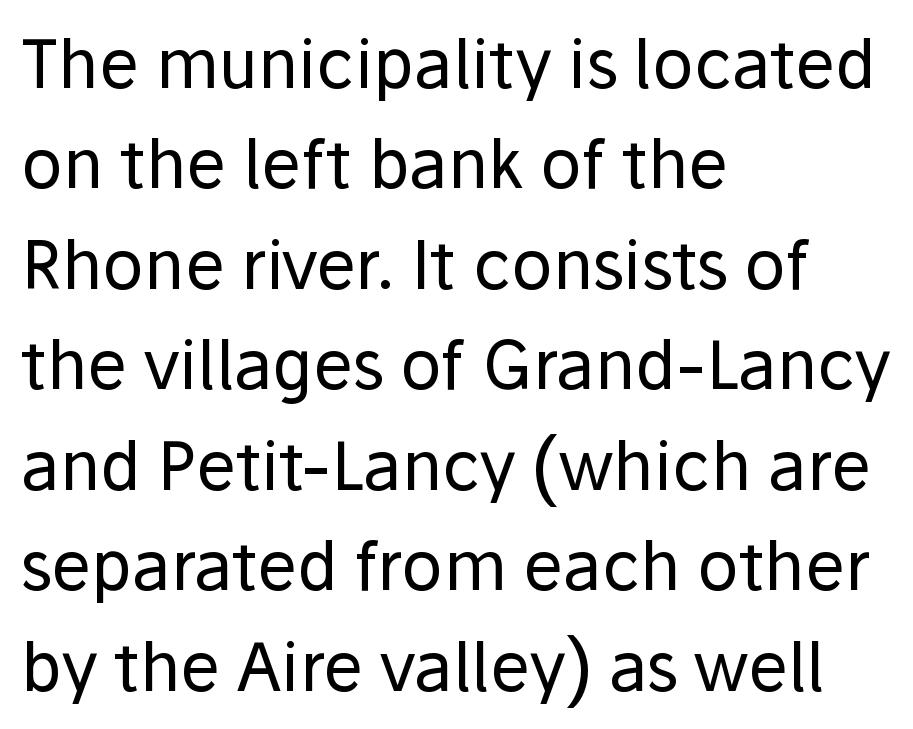
{"serif": "no", "italic": "no", "bold": "no", "weight": "regular", "width": "normal", "stroke_contrast": "low", "x_height": "medium", "monospaced": "no", "underline": "no", "align": "left", "line_spacing": "normal", "line_spacing_ratio": 1.5, "letter_spacing": "normal", "letter_spacing_em": 0.0, "glyph_px": 67}
